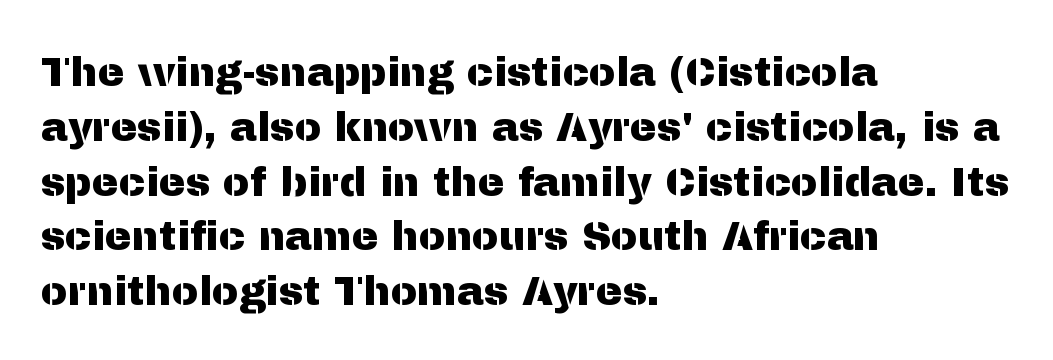
{"serif": "no", "italic": "no", "width": "normal", "stroke_contrast": "medium", "x_height": "medium", "monospaced": "no", "underline": "no", "align": "left", "line_spacing": "normal", "line_spacing_ratio": 1.37, "letter_spacing": "normal", "letter_spacing_em": 0.0, "glyph_px": 40}
